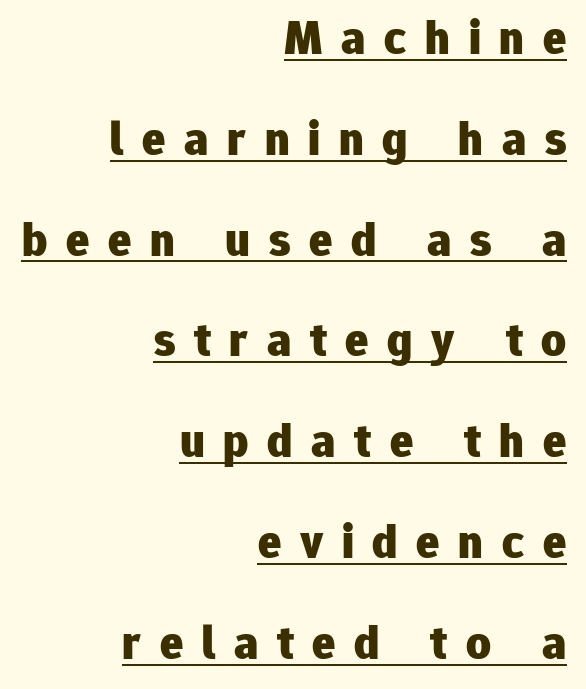
The image shows 48 px heavy sans-serif type, upright; set right-aligned, loose line spacing (2.1x), unusually wide letter spacing (+0.39 em), underlined; low stroke contrast and a medium x-height.
